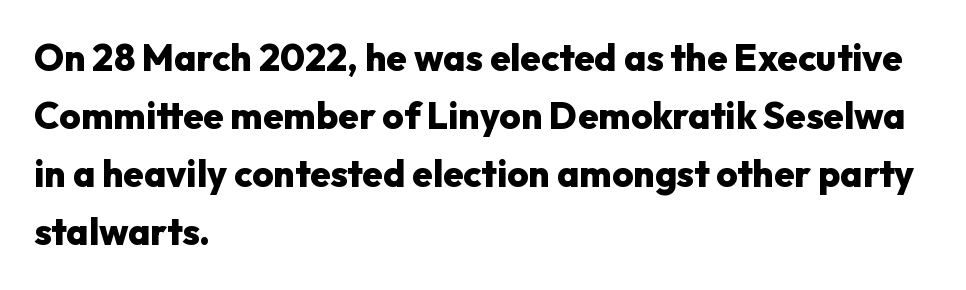
Q: Is the text bold? A: Yes.
Q: Is the text italic (slanted)? A: No, it is upright.
Q: Is the typeface a serif or a sans-serif typeface? A: Sans-serif.
Q: Is the text underlined? A: No.
Q: How is the paragraph aligned? A: Left-aligned.
Q: Is the spacing between letters normal or unusually wide? A: Normal.
Q: Is the spacing between lines tight, normal or loose? A: Normal.
Q: Width (condensed, normal, or wide)? A: Normal.
Q: Stroke contrast? A: Low.
Q: x-height? A: Medium.
Q: Monospaced? A: No.
